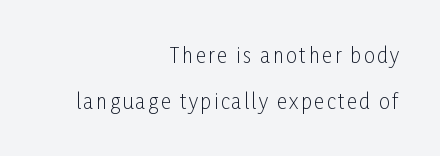
The image shows 20 px text type, upright; set right-aligned, loose line spacing (2.3x), not underlined.
